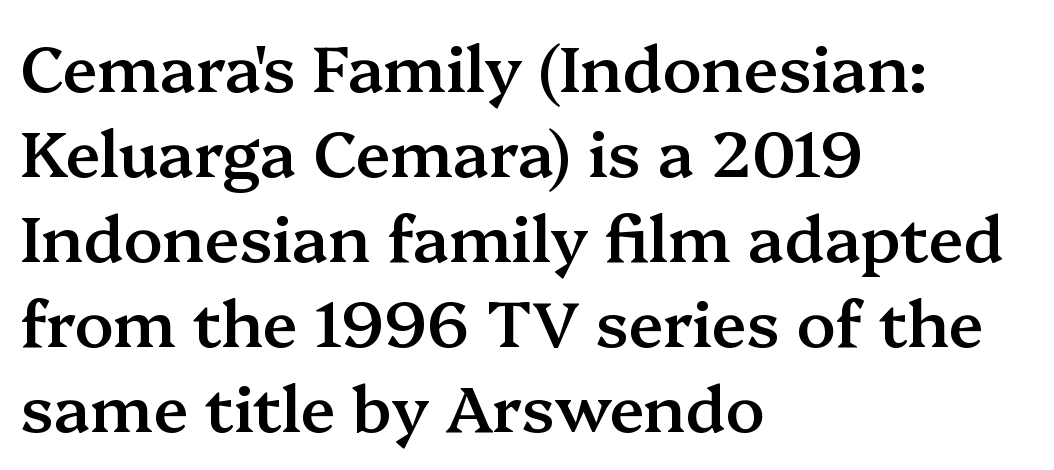
The image shows 64 px semibold serif type, upright; set left-aligned, normal line spacing (1.33x), normal letter spacing, not underlined; medium stroke contrast and a medium x-height.
